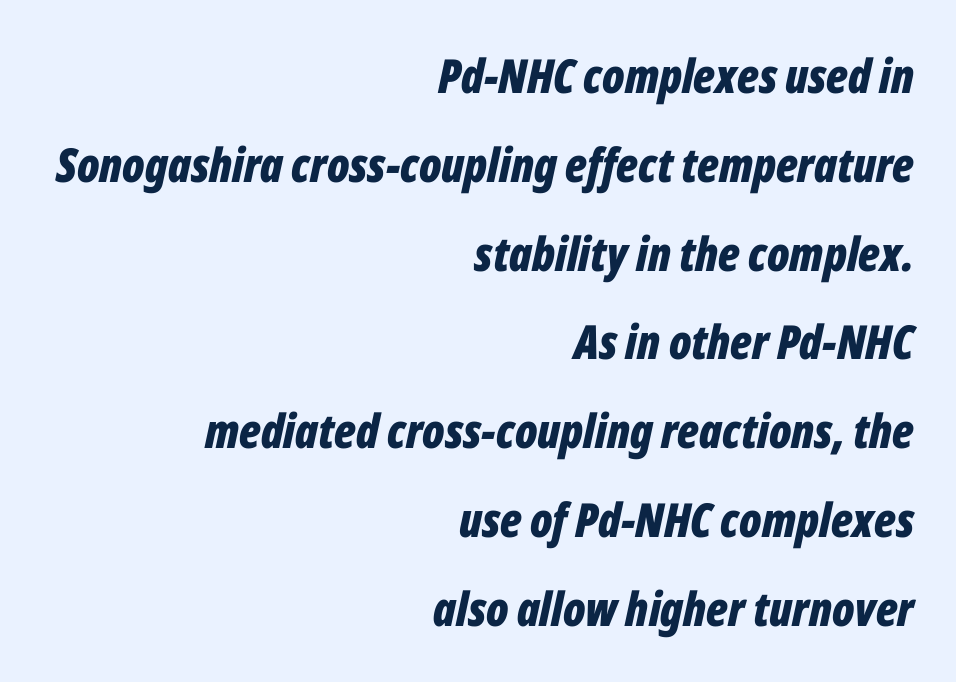
This sample uses an oblique cut, with every glyph tilted off the vertical. The text block is weighted toward the right margin, trailing off unevenly leftward. Proportional: the letters do not fall into vertical columns. The string is rendered with underlining switched off. Glyph-to-glyph distance matches everyday printed text. Its strokes are broad and dark, the hallmark of bold type.
